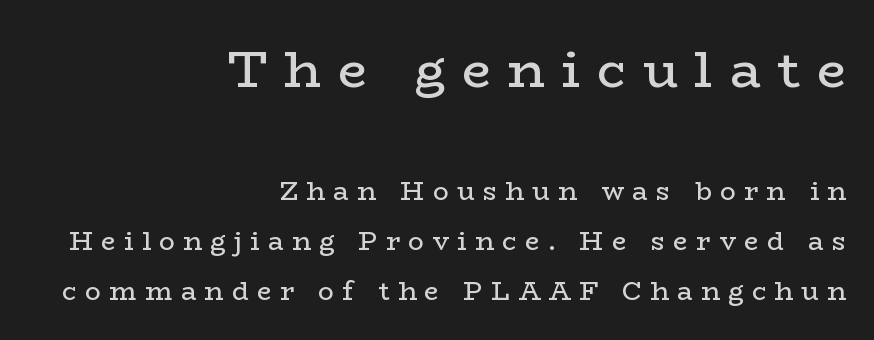
The rag falls on the left side of this text block. Students, observe: this is what heavily led, spacious text looks like. No heavy texture on the line: the type isn't bold. This is roman type, the default non-slanted kind. The passage shown has open, widely tracked lettering throughout. To sum up the face: it has serifs.
